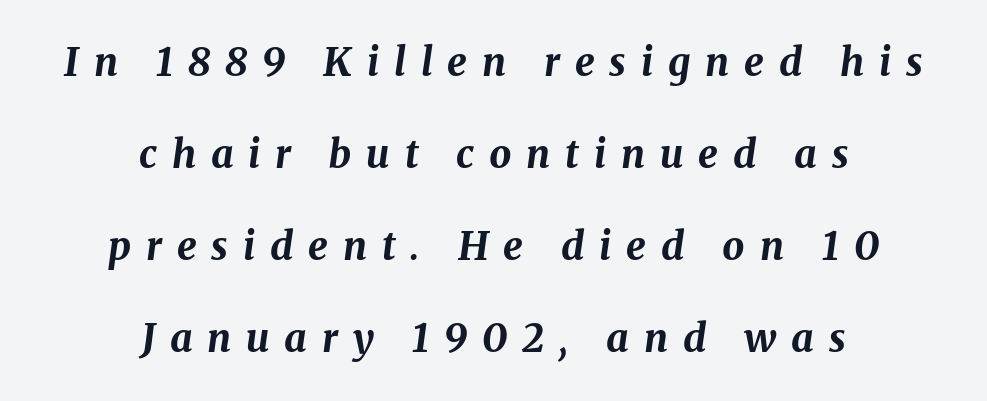
Stroke thickness is high; the sample reads as a true bold. A bare baseline throughout the passage. You could fit nearly another row in the gap between these rows. The letters are slanted; this is an italic face. A centered setting, common on invitations and titles, is used for this passage.
